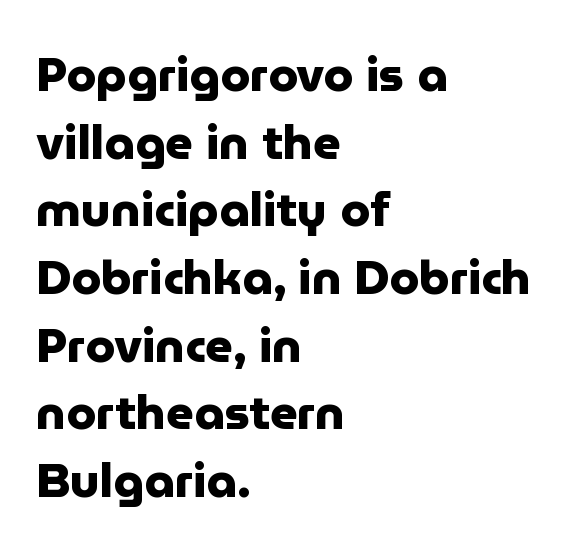
Q: Is the text bold? A: Yes.
Q: Is the text italic (slanted)? A: No, it is upright.
Q: Is the typeface a serif or a sans-serif typeface? A: Sans-serif.
Q: Is the text underlined? A: No.
Q: How is the paragraph aligned? A: Left-aligned.
Q: Is the spacing between letters normal or unusually wide? A: Normal.
Q: Is the spacing between lines tight, normal or loose? A: Normal.
Q: Width (condensed, normal, or wide)? A: Normal.
Q: Stroke contrast? A: Low.
Q: x-height? A: Medium.
Q: Monospaced? A: No.
